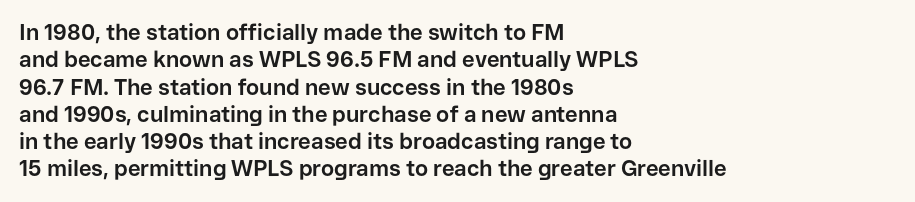
Q: Is the text bold? A: Yes.
Q: Is the text italic (slanted)? A: No, it is upright.
Q: Is the text underlined? A: No.
Q: How is the paragraph aligned? A: Left-aligned.
Q: Is the spacing between letters normal or unusually wide? A: Normal.
